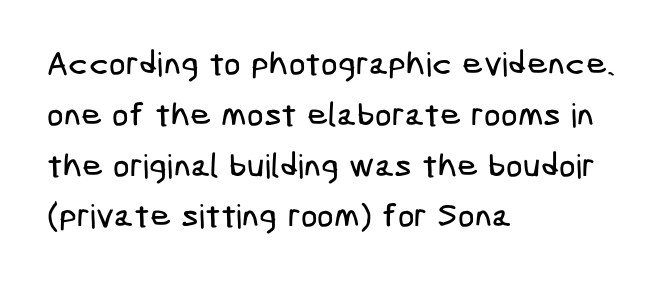
The image shows 33 px condensed sans-serif type; set left-aligned, normal line spacing (1.54x), normal letter spacing, not underlined; low stroke contrast and a medium x-height.
